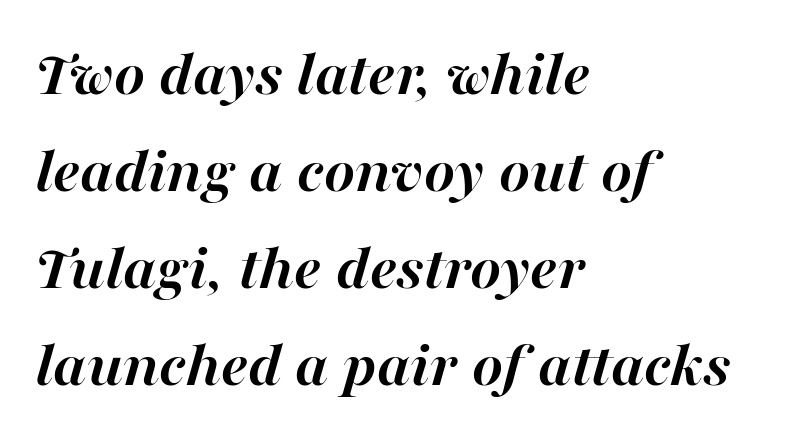
In terms of weight, the rendering is a true, heavy bold. The typography opts for an oblique posture over an upright one. The lines are quadded left. The gaps between neighbouring characters are ordinary and unremarkable.
